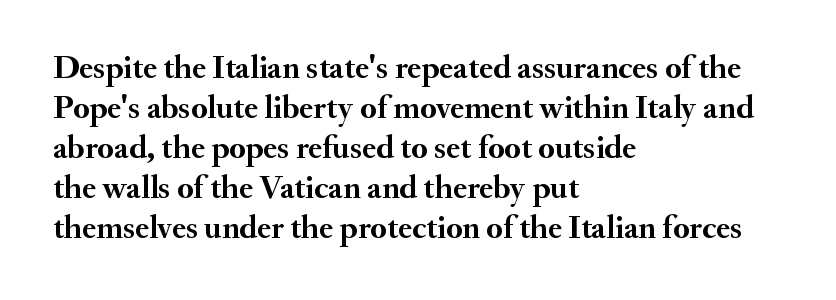
Q: Is the text bold? A: Yes.
Q: Is the text italic (slanted)? A: No, it is upright.
Q: Is the typeface a serif or a sans-serif typeface? A: Serif.
Q: Is the text underlined? A: No.
Q: How is the paragraph aligned? A: Left-aligned.
Q: Is the spacing between letters normal or unusually wide? A: Normal.
Q: Width (condensed, normal, or wide)? A: Normal.
Q: Stroke contrast? A: Medium.
Q: x-height? A: Small.
Q: Monospaced? A: No.
